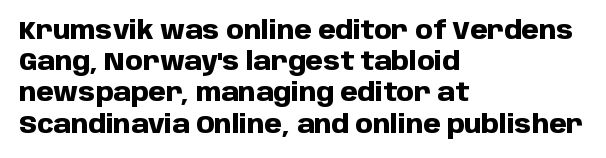
The image shows 25 px bold type, upright; set left-aligned, normal line spacing (1.25x), normal letter spacing, not underlined.
